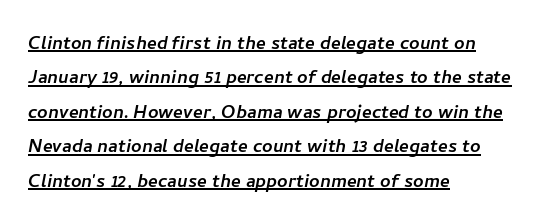
{"underline": "yes", "align": "left", "line_spacing": "normal", "line_spacing_ratio": 1.5, "letter_spacing": "normal", "letter_spacing_em": 0.0, "glyph_px": 23}
